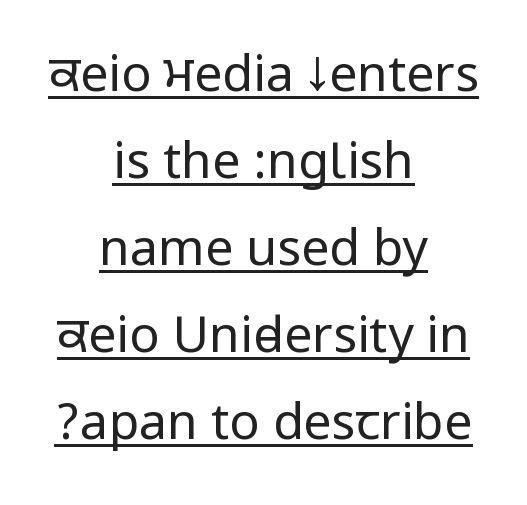
The image shows 50 px regular-weight, condensed sans-serif type, upright; set centered, line spacing 1.74x, normal letter spacing, underlined; low stroke contrast.
